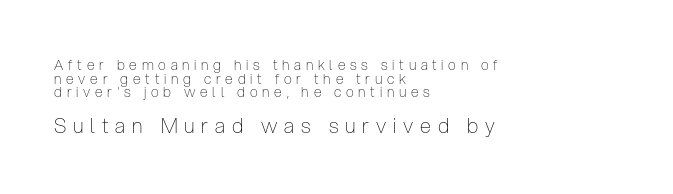
{"italic": "no", "bold": "no", "underline": "no", "align": "left", "line_spacing": "tight", "line_spacing_ratio": 0.97, "letter_spacing": "wide", "letter_spacing_em": 0.34, "larger_block": "second", "size_ratio": 1.43, "glyph_px": 20}
